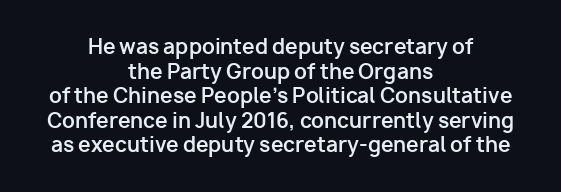
{"italic": "no", "bold": "yes", "underline": "no", "align": "center", "line_spacing_ratio": 1.23, "letter_spacing": "normal", "letter_spacing_em": 0.0, "glyph_px": 20}
